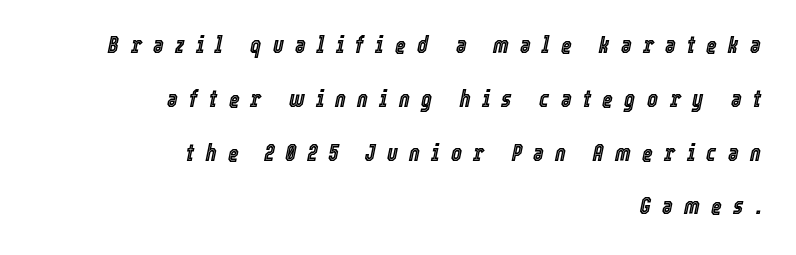
Leading: increased. This sample uses an oblique cut, with every glyph tilted off the vertical. Short and long lines alike share a common ending point at right. Type without underlining. Words appear elongated and porous because spacing is wide.
